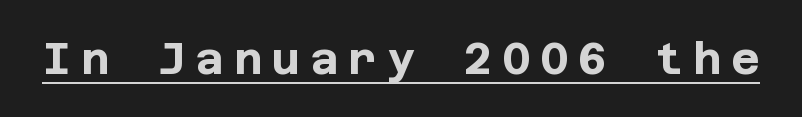
The image shows 44 px bold sans-serif type, upright; set unusually wide letter spacing (+0.22 em), underlined; low stroke contrast and a large x-height.
